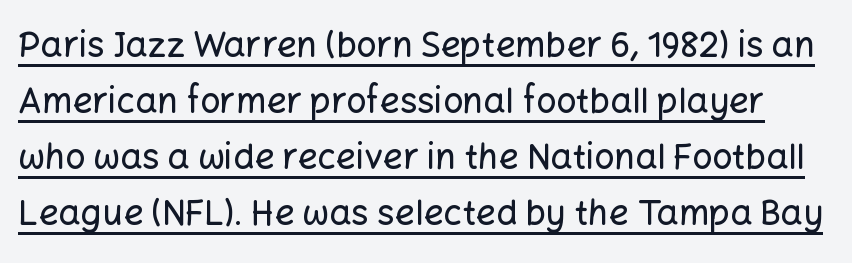
Q: Is the text italic (slanted)? A: No, it is upright.
Q: Is the typeface a serif or a sans-serif typeface? A: Sans-serif.
Q: Is the text underlined? A: Yes.
Q: Is the spacing between letters normal or unusually wide? A: Normal.
Q: Is the spacing between lines tight, normal or loose? A: Normal.
Q: Width (condensed, normal, or wide)? A: Normal.
Q: Stroke contrast? A: Low.
Q: x-height? A: Medium.
Q: Monospaced? A: No.
